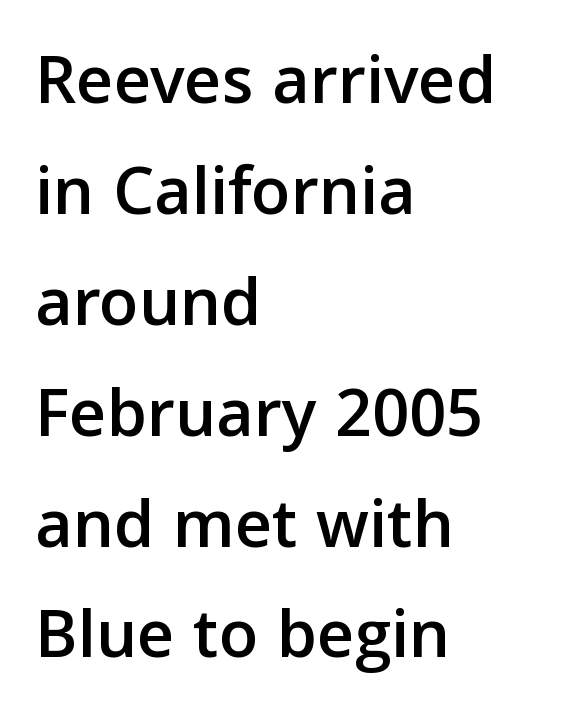
Q: Is the text italic (slanted)? A: No, it is upright.
Q: Is the typeface a serif or a sans-serif typeface? A: Sans-serif.
Q: Is the text underlined? A: No.
Q: How is the paragraph aligned? A: Left-aligned.
Q: Is the spacing between letters normal or unusually wide? A: Normal.
Q: Is the spacing between lines tight, normal or loose? A: Normal.
Q: Width (condensed, normal, or wide)? A: Normal.
Q: Stroke contrast? A: Low.
Q: x-height? A: Medium.
Q: Monospaced? A: No.
